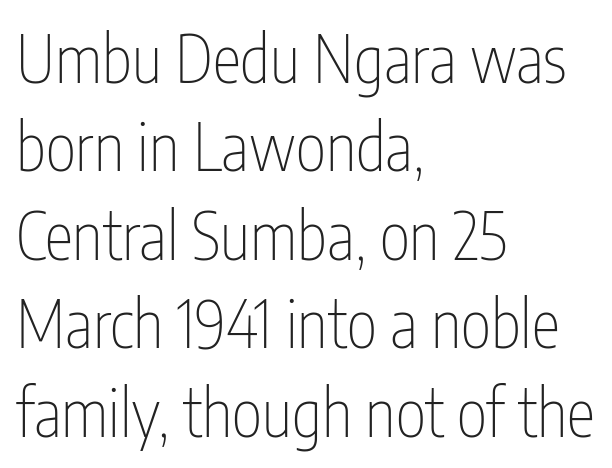
A typesetter would call this proportional, since set widths differ per character. The typesetting does not lean heavy: it is not bold. The rows are spaced the way most documents space them. The letters stand upright; this is a roman face.
